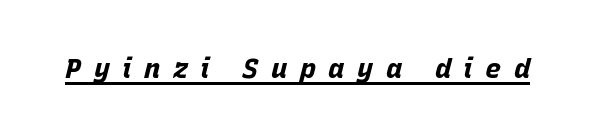
Q: Is the text bold? A: Yes.
Q: Is the text italic (slanted)? A: Yes, it leans right by about 15 degrees.
Q: Is the text underlined? A: Yes.
Q: Is the spacing between letters normal or unusually wide? A: Unusually wide.
